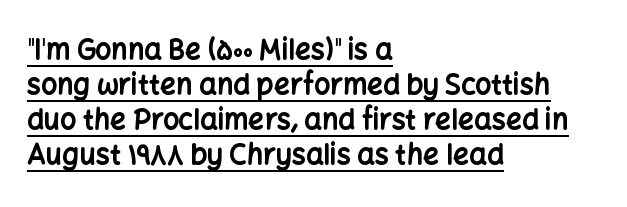
The image shows 28 px bold sans-serif type, upright; set left-aligned, normal line spacing (1.25x), normal letter spacing, underlined; low stroke contrast and a medium x-height.
